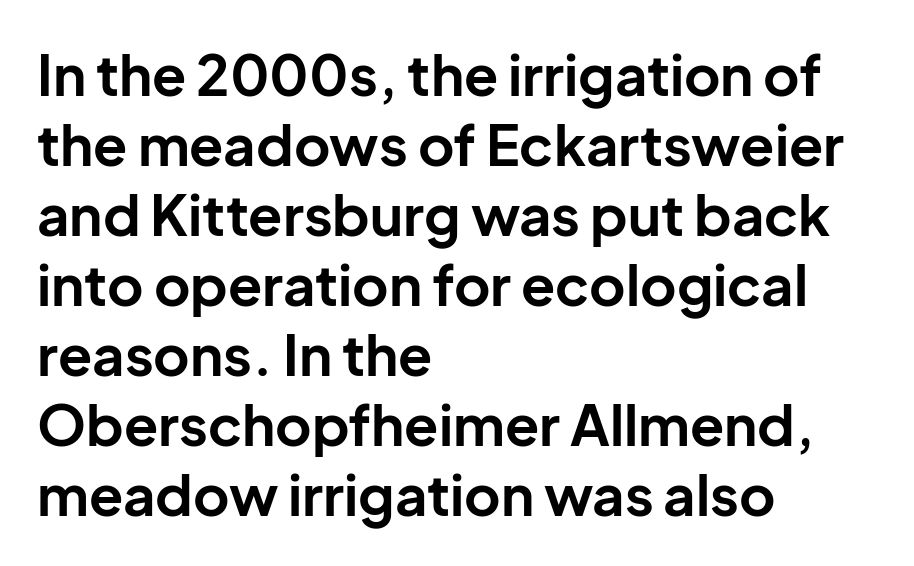
The letters stand upright; this is a roman face. The face used here is rendered with its standard letterfit. Regarding leading, the lines here are spaced in the standard way. Clear beneath every line of the passage. Think of a printed novel: that variable character pitch is what you see here. This sample uses a sans-serif face.
